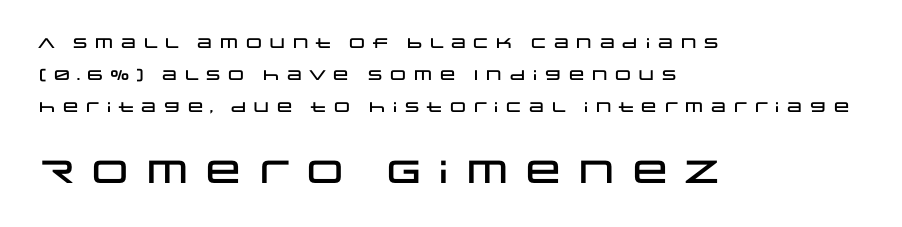
The image shows 32 px wide sans-serif type, upright; set left-aligned, loose line spacing (2.28x), not underlined; the second (bottom) block is 2.29x larger; low stroke contrast and a large x-height.
